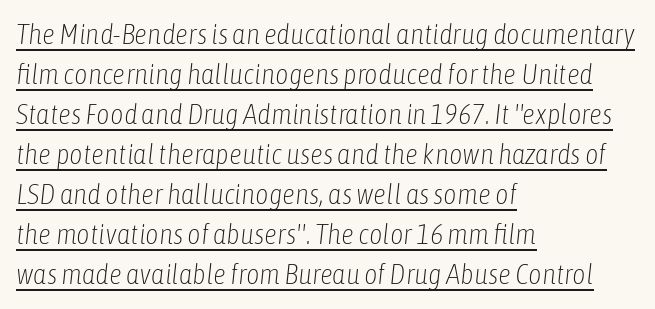
The image shows 29 px light, condensed type, italic (leaning right); set left-aligned, normal line spacing (1.38x), normal letter spacing, underlined; low stroke contrast and a medium x-height.
